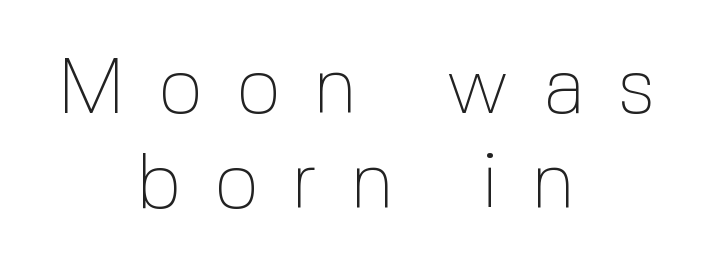
Q: Is the text bold? A: No.
Q: Is the text italic (slanted)? A: No, it is upright.
Q: Is the typeface a serif or a sans-serif typeface? A: Sans-serif.
Q: Is the text underlined? A: No.
Q: How is the paragraph aligned? A: Centered.
Q: Is the spacing between letters normal or unusually wide? A: Unusually wide.
Q: Width (condensed, normal, or wide)? A: Normal.
Q: x-height? A: Medium.
Q: Monospaced? A: No.
